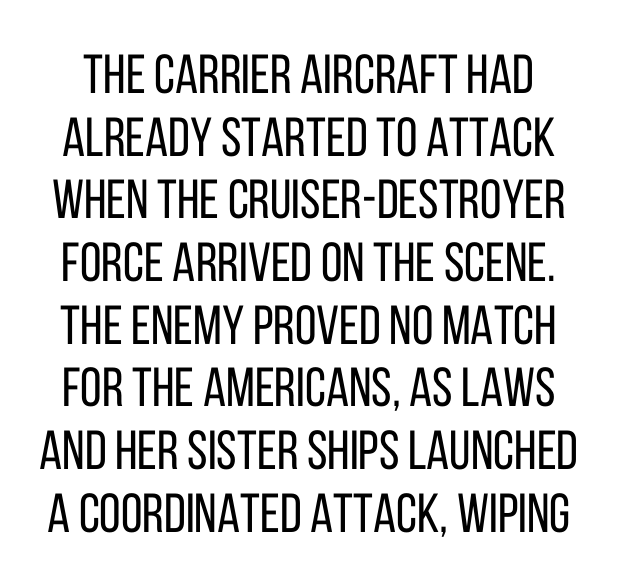
Q: Is the text bold? A: No.
Q: Is the text italic (slanted)? A: No, it is upright.
Q: Is the typeface a serif or a sans-serif typeface? A: Sans-serif.
Q: Is the text underlined? A: No.
Q: Is the spacing between letters normal or unusually wide? A: Normal.
Q: Is the spacing between lines tight, normal or loose? A: Tight.
Q: Width (condensed, normal, or wide)? A: Condensed.
Q: Stroke contrast? A: Low.
Q: x-height? A: Large.
Q: Monospaced? A: No.
